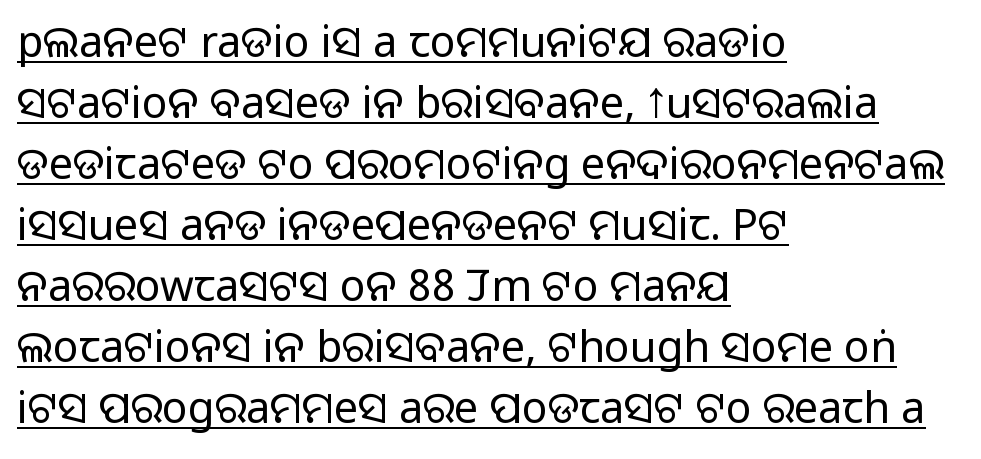
{"serif": "no", "italic": "no", "bold": "no", "weight": "regular", "width": "normal", "stroke_contrast": "low", "x_height": "large", "monospaced": "no", "underline": "yes", "align": "left", "line_spacing": "normal", "line_spacing_ratio": 1.42, "letter_spacing": "normal", "letter_spacing_em": 0.0, "glyph_px": 43}
